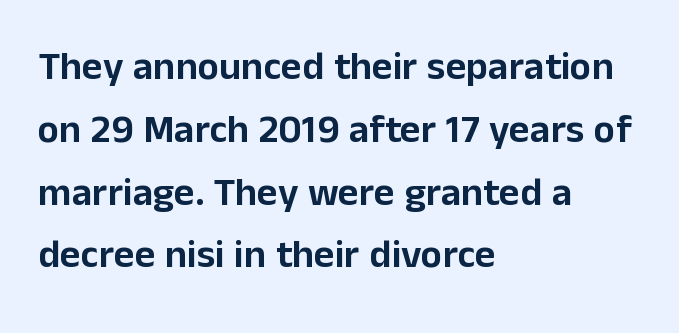
The image shows 40 px sans-serif type, upright; set left-aligned, normal line spacing (1.57x), normal letter spacing, not underlined; low stroke contrast and a medium x-height.
